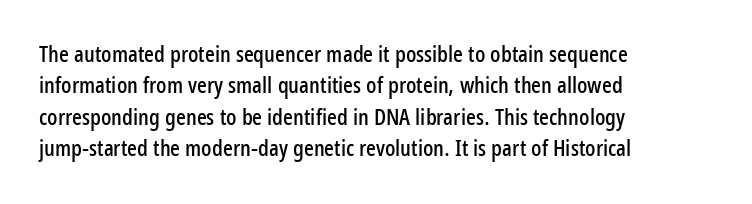
The passage shown is not underscored anywhere. The line texture is even and compact thanks to regular tracking. Nope, not italic — everything's standing straight. Each line starts at the same left margin while the right side varies. Notice how descenders clear the ascenders below comfortably — that's standard leading.
